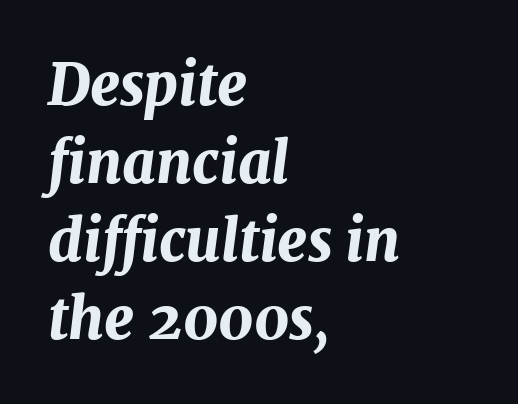
The image shows 57 px bold type, italic (leaning right); set left-aligned, normal line spacing (1.37x), normal letter spacing, not underlined; medium stroke contrast and a medium x-height.
